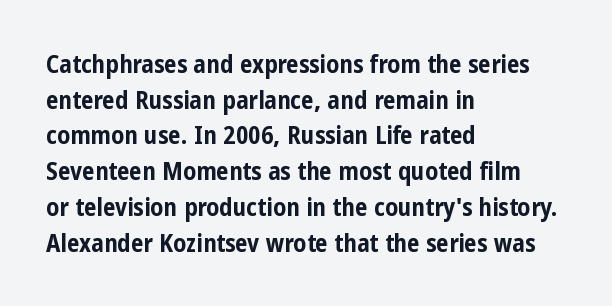
Q: Is the text bold? A: Yes.
Q: Is the text italic (slanted)? A: No, it is upright.
Q: Is the text underlined? A: No.
Q: How is the paragraph aligned? A: Left-aligned.
Q: Is the spacing between letters normal or unusually wide? A: Normal.
Q: Is the spacing between lines tight, normal or loose? A: Normal.
